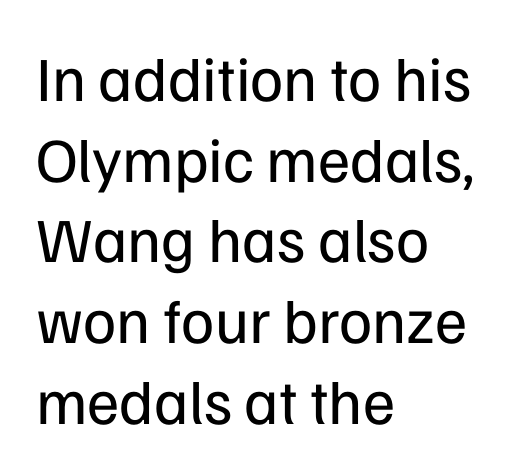
Q: Is the text bold? A: No.
Q: Is the text italic (slanted)? A: No, it is upright.
Q: Is the typeface a serif or a sans-serif typeface? A: Sans-serif.
Q: Is the text underlined? A: No.
Q: How is the paragraph aligned? A: Left-aligned.
Q: Is the spacing between letters normal or unusually wide? A: Normal.
Q: Is the spacing between lines tight, normal or loose? A: Normal.
Q: Width (condensed, normal, or wide)? A: Normal.
Q: Stroke contrast? A: Low.
Q: x-height? A: Medium.
Q: Monospaced? A: No.
